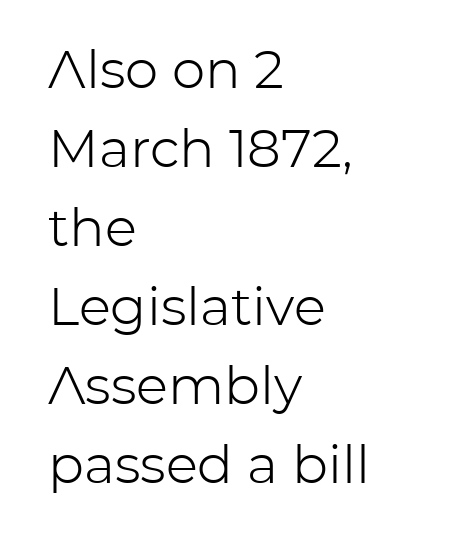
The image shows 53 px light sans-serif type, upright; set left-aligned, normal line spacing (1.49x), normal letter spacing, not underlined; low stroke contrast and a medium x-height.
